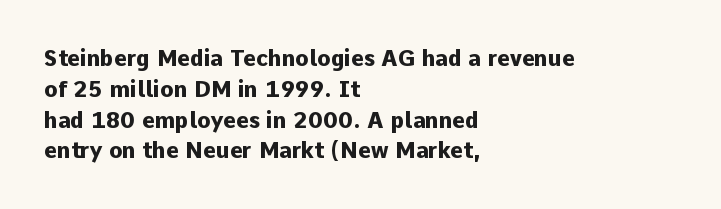
No italicization has been applied; the sample stays upright. The line-height multiplier appears to be the usual default. The face used here has the dense, thick strokes of a bold. Clear beneath every line of the passage. Each word holds together tightly as a unit, with standard inter-letter gaps. The typesetter chose a ragged-right arrangement here.
